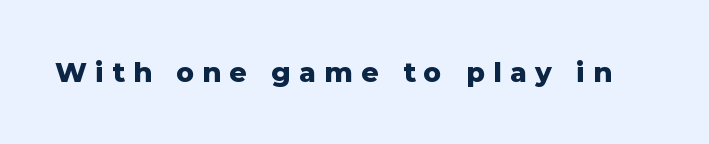
Does the lettering tilt? It doesn't — this is upright. Thick stems and heavy bowls — unmistakably bold. The gap between lines stays unmarked. This rendering widens character spacing well past its baseline value.
